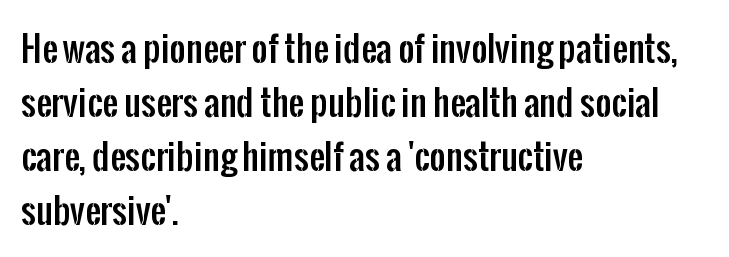
The image shows 35 px condensed sans-serif type, upright; set left-aligned, normal line spacing (1.54x), normal letter spacing, not underlined; low stroke contrast and a medium x-height.
